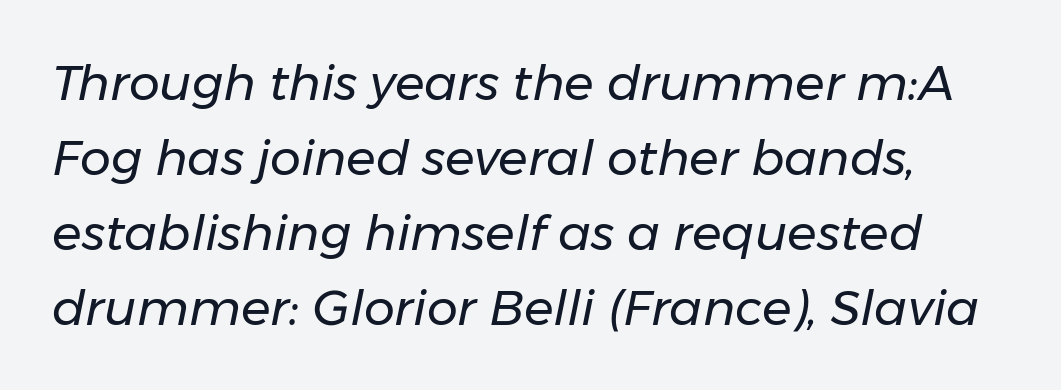
{"italic": "yes", "lean": "right", "slant_degrees": 11, "bold": "no", "weight": "regular", "width": "normal", "stroke_contrast": "low", "x_height": "medium", "monospaced": "no", "underline": "no", "line_spacing": "normal", "line_spacing_ratio": 1.53, "letter_spacing": "normal", "letter_spacing_em": 0.0, "glyph_px": 49}
